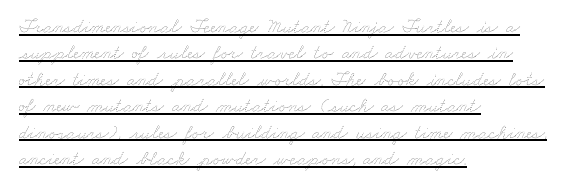
Q: Is the text bold? A: No.
Q: Is the text underlined? A: Yes.
Q: How is the paragraph aligned? A: Left-aligned.
Q: Is the spacing between letters normal or unusually wide? A: Normal.
Q: Is the spacing between lines tight, normal or loose? A: Normal.
